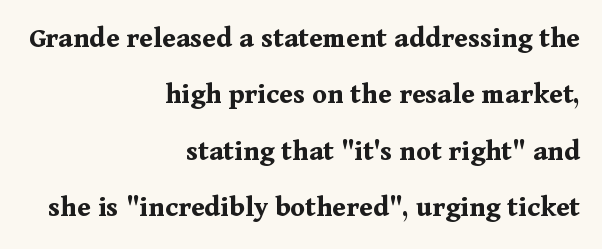
{"serif": "yes", "italic": "no", "bold": "yes", "weight": "bold", "width": "normal", "stroke_contrast": "medium", "x_height": "medium", "monospaced": "no", "underline": "no", "align": "right", "line_spacing_ratio": 1.88, "letter_spacing": "normal", "letter_spacing_em": 0.0, "glyph_px": 30}
